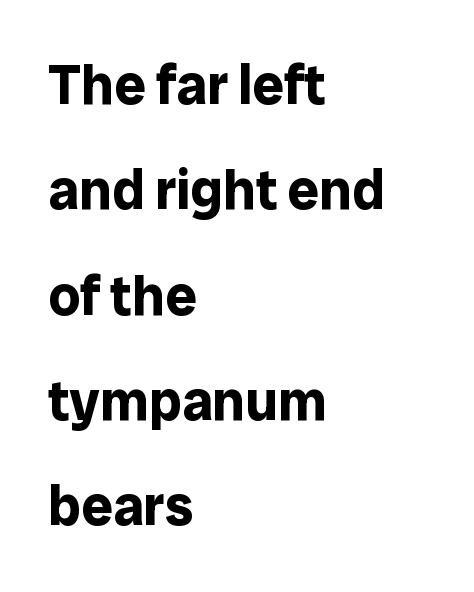
The gaps between neighbouring characters are ordinary and unremarkable. Bare-footed words on every line. Looks like regular typesetting: each glyph gets only the width it needs. Regarding serifs, this sample does without them. These words are printed bold, with thick strokes throughout.
